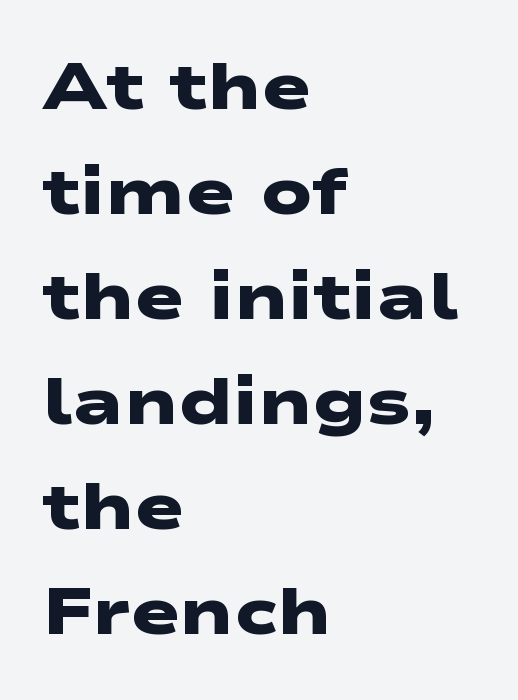
{"serif": "no", "bold": "yes", "weight": "heavy", "width": "wide", "stroke_contrast": "low", "x_height": "medium", "monospaced": "no", "underline": "no", "align": "left", "line_spacing": "normal", "line_spacing_ratio": 1.59, "letter_spacing": "normal", "letter_spacing_em": 0.0, "glyph_px": 66}
